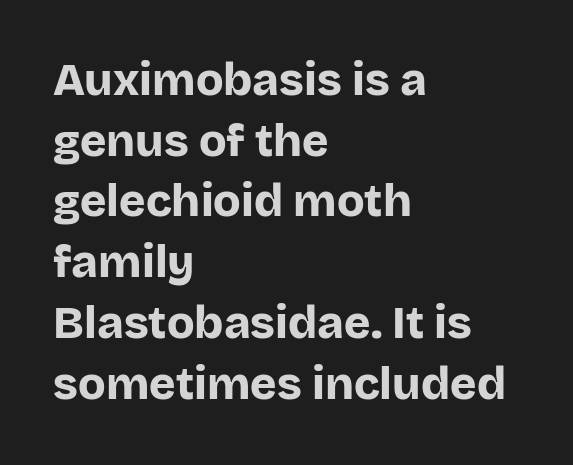
The image shows 45 px bold sans-serif type, upright; set left-aligned, normal line spacing (1.35x), normal letter spacing, not underlined; low stroke contrast and a large x-height.
